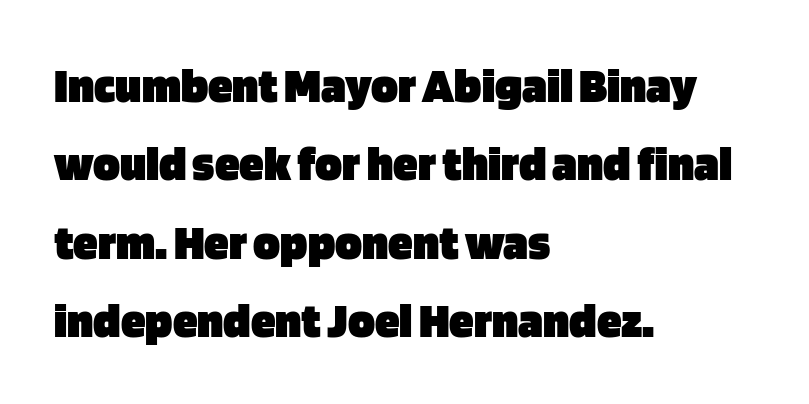
{"serif": "no", "italic": "no", "bold": "yes", "weight": "heavy", "width": "normal", "stroke_contrast": "low", "x_height": "large", "monospaced": "no", "underline": "no", "align": "left", "line_spacing": "normal", "line_spacing_ratio": 1.57, "letter_spacing": "normal", "letter_spacing_em": 0.0, "glyph_px": 50}
